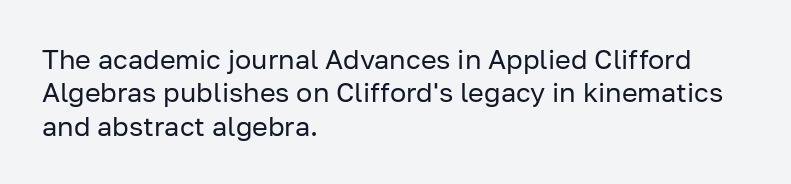
{"italic": "no", "bold": "no", "underline": "no", "align": "left", "line_spacing_ratio": 1.24, "letter_spacing": "normal", "letter_spacing_em": 0.0, "glyph_px": 27}
